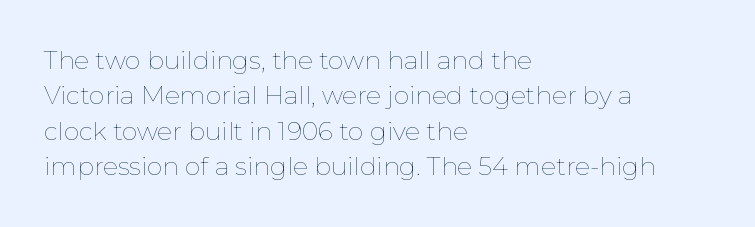
Q: Is the text bold? A: No.
Q: Is the text italic (slanted)? A: No, it is upright.
Q: Is the text underlined? A: No.
Q: How is the paragraph aligned? A: Left-aligned.
Q: Is the spacing between letters normal or unusually wide? A: Normal.
Q: Is the spacing between lines tight, normal or loose? A: Normal.
